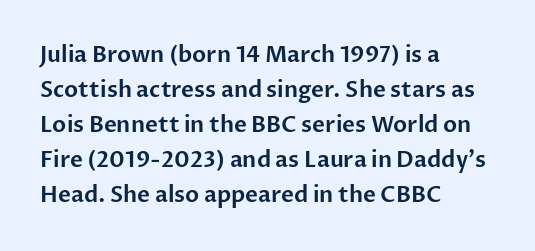
The vertical gap from one line to the next is medium. In terms of posture, this sample is upright. The ragged edge is on the right, which tells us the setting is flush left. Look at the tracking — it's just the regular setting, nothing added. Only glyphs here, with clear space below each row.
